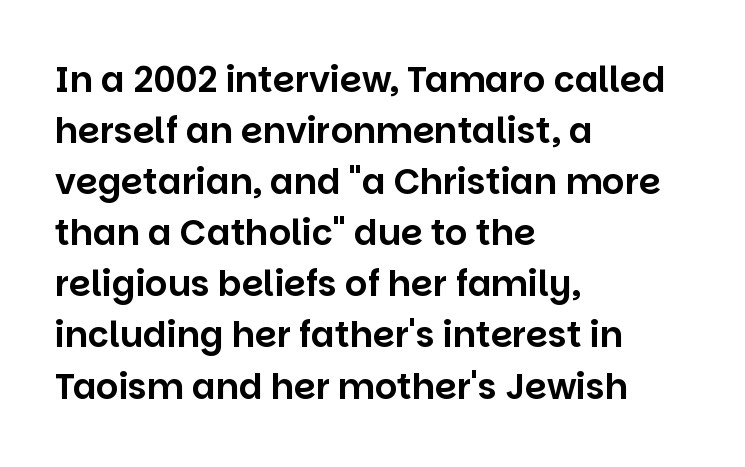
Q: Is the text italic (slanted)? A: No, it is upright.
Q: Is the typeface a serif or a sans-serif typeface? A: Sans-serif.
Q: Is the text underlined? A: No.
Q: How is the paragraph aligned? A: Left-aligned.
Q: Is the spacing between letters normal or unusually wide? A: Normal.
Q: Is the spacing between lines tight, normal or loose? A: Normal.
Q: Width (condensed, normal, or wide)? A: Normal.
Q: Stroke contrast? A: Low.
Q: x-height? A: Large.
Q: Monospaced? A: No.
